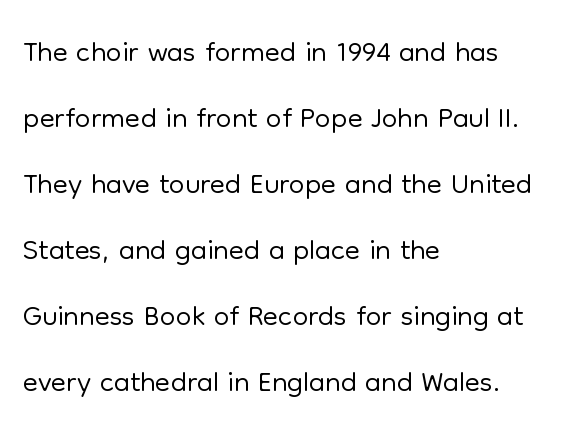
The image shows 44 px light sans-serif type, upright; set left-aligned, normal line spacing (1.5x), normal letter spacing, not underlined; low stroke contrast and a medium x-height.
